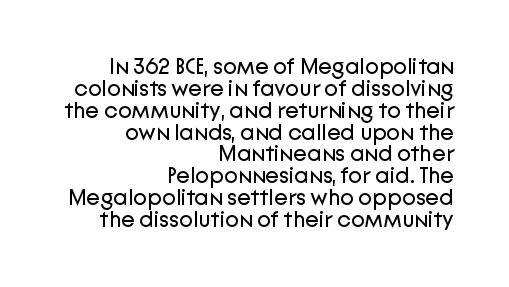
The image shows 23 px text type, upright; set right-aligned, tight line spacing (0.95x), normal letter spacing, not underlined.
